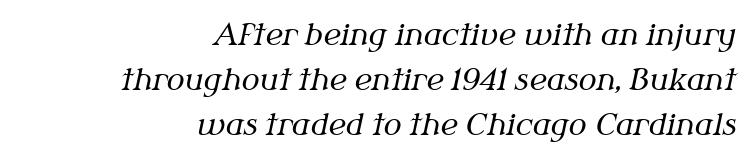
{"serif": "yes", "italic": "yes", "lean": "right", "slant_degrees": 12, "bold": "no", "weight": "regular", "width": "normal", "stroke_contrast": "medium", "x_height": "medium", "monospaced": "no", "underline": "no", "align": "right", "line_spacing": "normal", "line_spacing_ratio": 1.5, "letter_spacing": "normal", "letter_spacing_em": 0.0, "glyph_px": 30}
